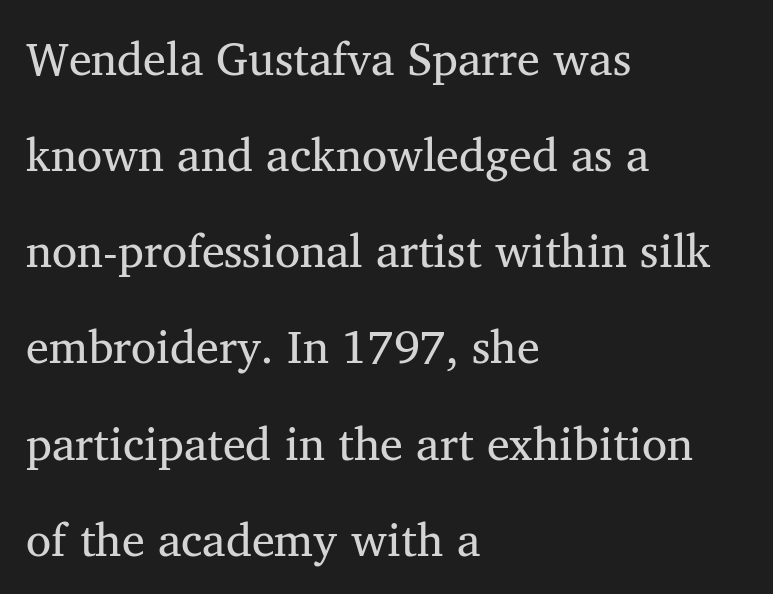
The lines are spread far apart with generous leading. The face looks like a standard text weight, possibly lighter. Glance below the letters and you will spot only blank space. Vertical strokes here are truly vertical.
